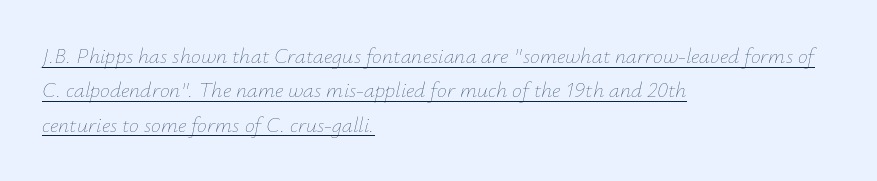
The strokes carry an ordinary text weight at most. Is there much room between lines? A standard amount, neither cramped nor airy. Underlining? Definitely there. This rendering leaves character spacing at its baseline value. A classic flush-left, rag-right setting is used for this passage.
